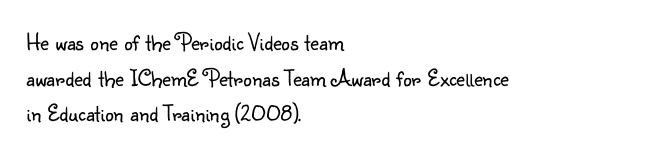
{"italic": "no", "bold": "no", "underline": "no", "align": "left", "line_spacing": "normal", "line_spacing_ratio": 1.48, "letter_spacing": "normal", "letter_spacing_em": 0.0, "glyph_px": 24}
